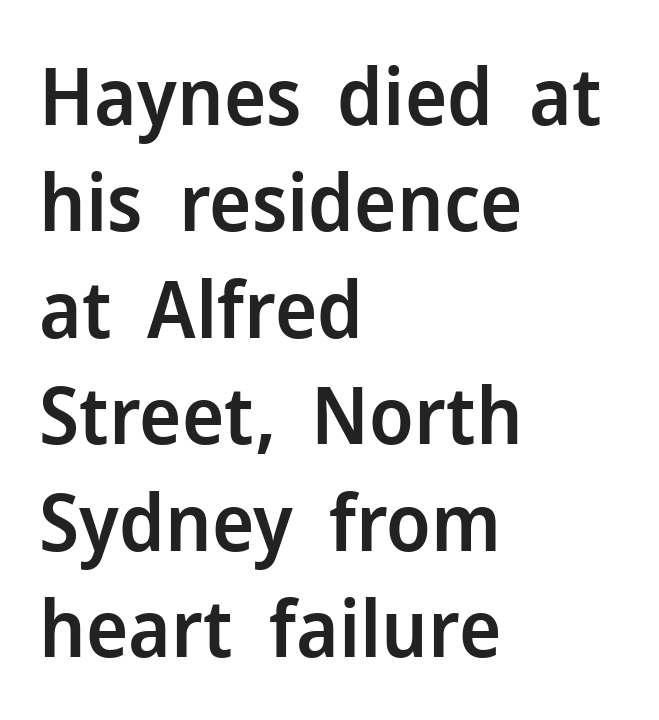
The image shows 80 px semibold sans-serif type, upright; set left-aligned, normal line spacing (1.33x), normal letter spacing, not underlined; low stroke contrast and a medium x-height.
